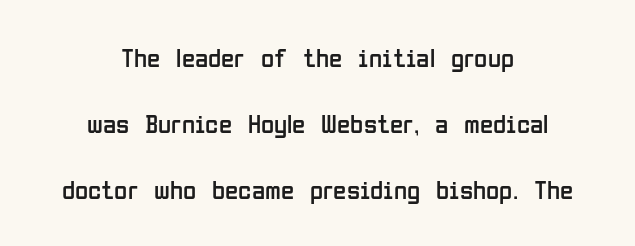
The image shows 27 px text type, upright; set centered, loose line spacing (2.45x), normal letter spacing, not underlined.
